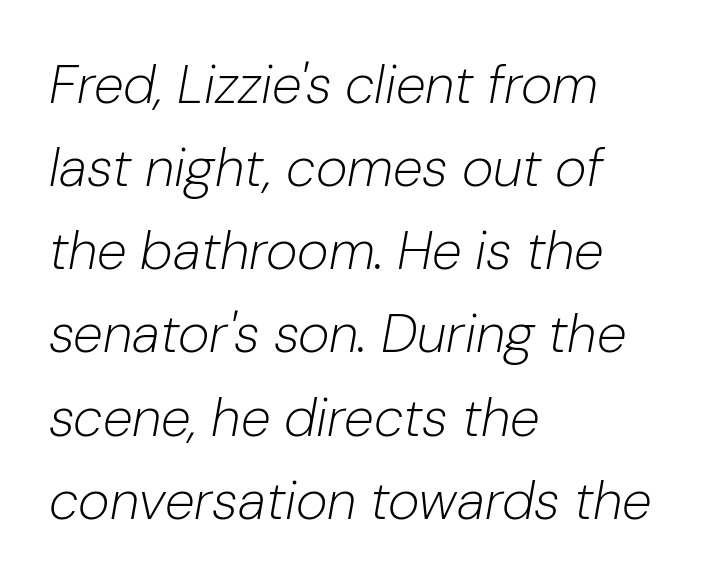
Descenders are the only things crossing below the line. The passage shown is typed in a proportional face where columns would drift. Baseline-to-baseline distance is the conventional proportion of letter height. Would a proofreader flag this as italicized? Yes.
